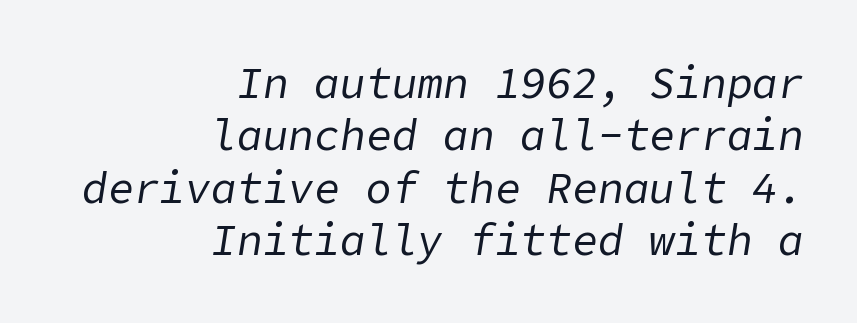
Which margin do the lines hug? The right one — the left edge is uneven. The rendering applies a slant to the glyphs. The passage shown has conventional tracking throughout. On a weight scale, this lands at 450 or below. A bare baseline throughout the passage.
